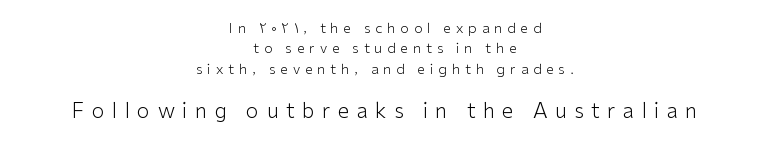
How would I describe the line gaps? Plain and ordinary. The designer gave the closing block more size than the opening block. The paragraph has two soft edges and a firm central axis. Weight: not bold — regular or lighter. Decoration check: the copy has no underline.
